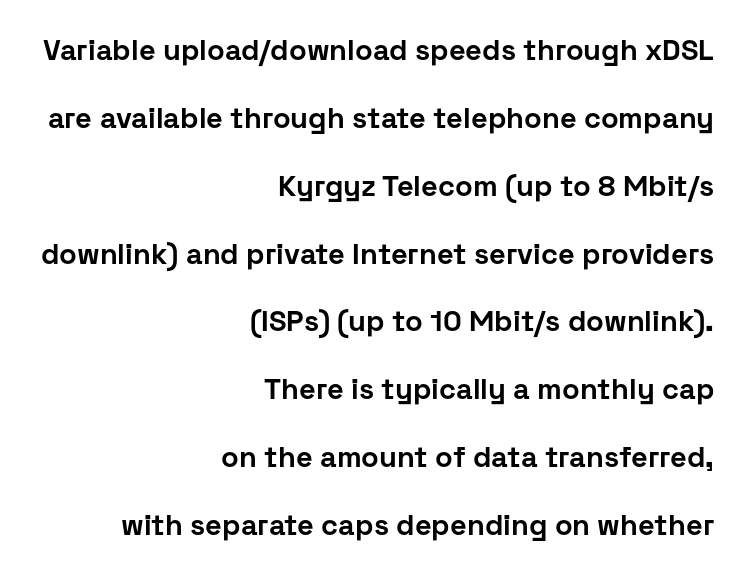
Q: Is the text bold? A: Yes.
Q: Is the text italic (slanted)? A: No, it is upright.
Q: Is the typeface a serif or a sans-serif typeface? A: Sans-serif.
Q: Is the text underlined? A: No.
Q: How is the paragraph aligned? A: Right-aligned.
Q: Is the spacing between letters normal or unusually wide? A: Normal.
Q: Is the spacing between lines tight, normal or loose? A: Loose.
Q: Width (condensed, normal, or wide)? A: Normal.
Q: Stroke contrast? A: Low.
Q: x-height? A: Medium.
Q: Monospaced? A: No.
